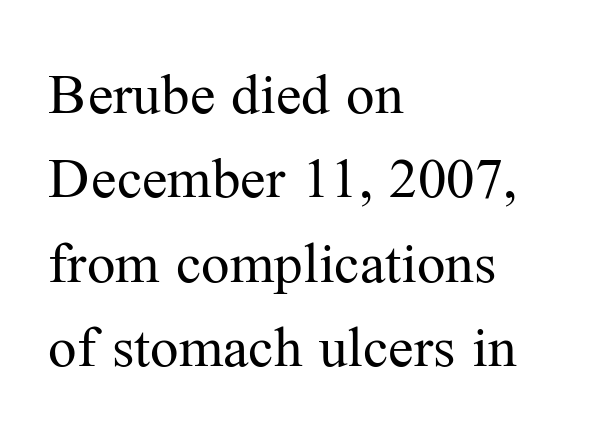
Letters rest on an invisible, unmarked baseline. Normally led — the rows are evenly, conventionally spaced. A light-to-regular cut is what we see here. Think of a printed novel: that variable character pitch is what you see here. A student would call this left alignment; a typographer would say flush left, rag right.
